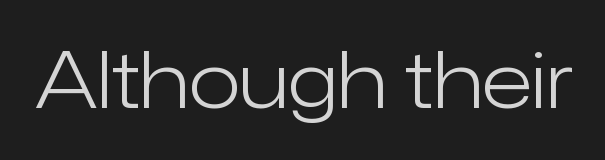
{"serif": "no", "italic": "no", "bold": "no", "weight": "light", "width": "normal", "stroke_contrast": "low", "x_height": "medium", "monospaced": "no", "underline": "no", "letter_spacing": "normal", "letter_spacing_em": 0.0, "glyph_px": 77}
